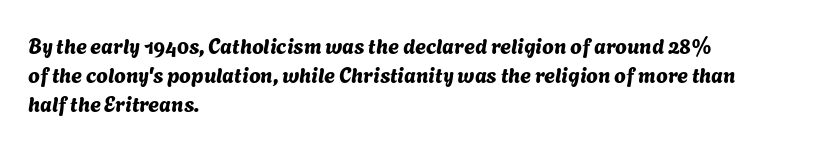
{"underline": "no", "align": "left", "line_spacing": "normal", "line_spacing_ratio": 1.37, "letter_spacing": "normal", "letter_spacing_em": 0.0, "glyph_px": 21}
